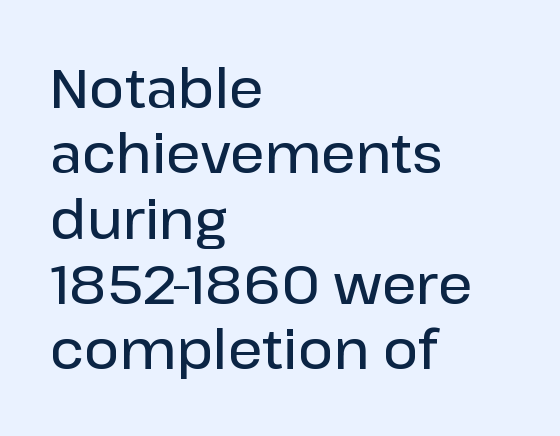
Q: Is the text bold? A: Semi-bold.
Q: Is the text italic (slanted)? A: No, it is upright.
Q: Is the typeface a serif or a sans-serif typeface? A: Sans-serif.
Q: Is the text underlined? A: No.
Q: How is the paragraph aligned? A: Left-aligned.
Q: Is the spacing between letters normal or unusually wide? A: Normal.
Q: Width (condensed, normal, or wide)? A: Normal.
Q: Stroke contrast? A: Low.
Q: x-height? A: Medium.
Q: Monospaced? A: No.
